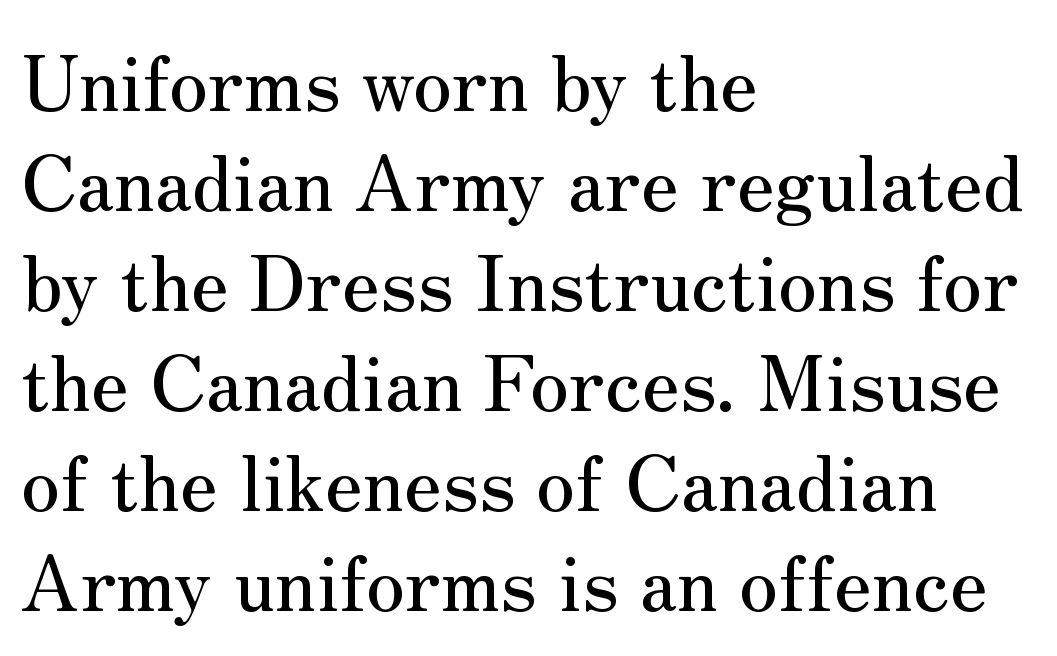
Q: Is the text italic (slanted)? A: No, it is upright.
Q: Is the typeface a serif or a sans-serif typeface? A: Serif.
Q: Is the text underlined? A: No.
Q: How is the paragraph aligned? A: Left-aligned.
Q: Is the spacing between letters normal or unusually wide? A: Normal.
Q: Is the spacing between lines tight, normal or loose? A: Normal.
Q: Width (condensed, normal, or wide)? A: Normal.
Q: Stroke contrast? A: Medium.
Q: x-height? A: Small.
Q: Monospaced? A: No.
